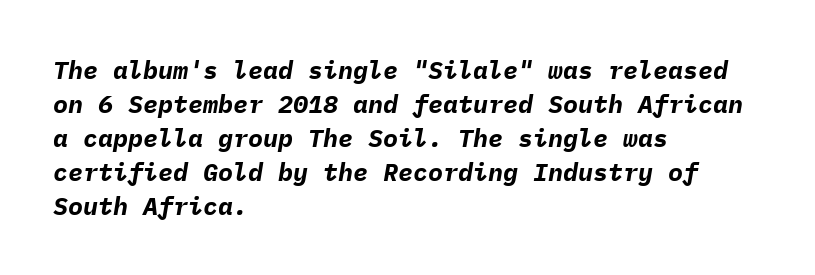
Q: Is the text bold? A: Yes.
Q: Is the text italic (slanted)? A: Yes, it leans right by about 9 degrees.
Q: Is the text underlined? A: No.
Q: How is the paragraph aligned? A: Left-aligned.
Q: Is the spacing between letters normal or unusually wide? A: Normal.
Q: Is the spacing between lines tight, normal or loose? A: Normal.
